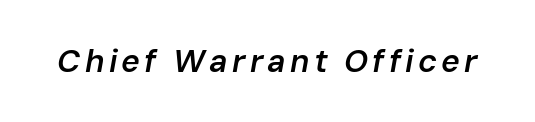
{"italic": "yes", "lean": "right", "slant_degrees": 10, "bold": "semi", "weight": "semibold", "width": "normal", "stroke_contrast": "low", "x_height": "medium", "monospaced": "no", "underline": "no", "glyph_px": 32}
